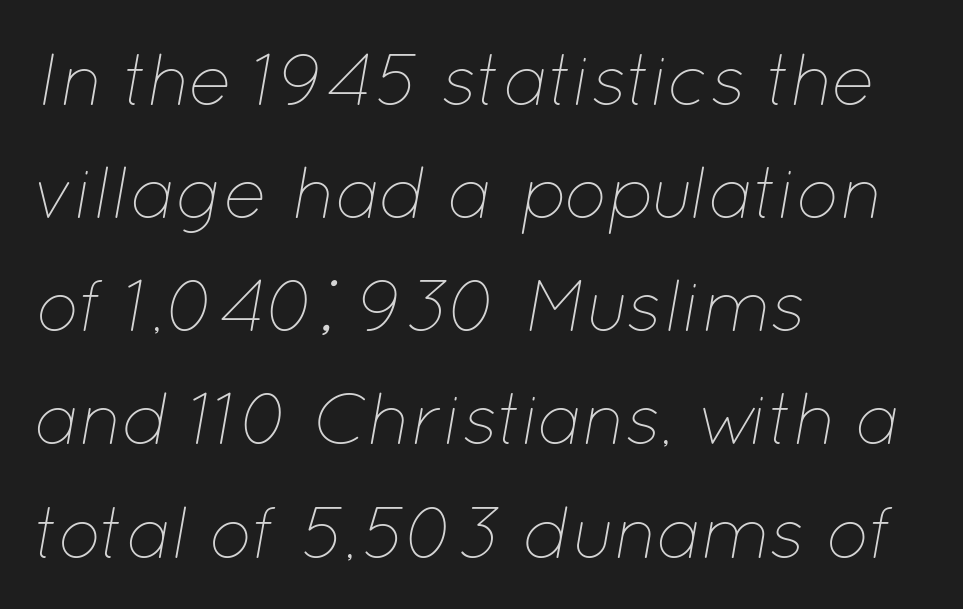
{"italic": "yes", "lean": "right", "slant_degrees": 12, "bold": "no", "weight": "thin", "width": "normal", "stroke_contrast": "low", "x_height": "medium", "monospaced": "no", "underline": "no", "align": "left", "line_spacing": "normal", "line_spacing_ratio": 1.55, "letter_spacing": "normal", "letter_spacing_em": 0.0, "glyph_px": 73}
